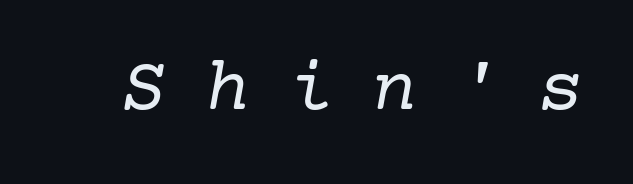
Words appear elongated and porous because spacing is wide. To sum up the face: it has serifs. Descender tails drop into unmarked territory. The typeface has the unassuming heft of standard copy or less. The typography opts for an oblique posture over an upright one.
